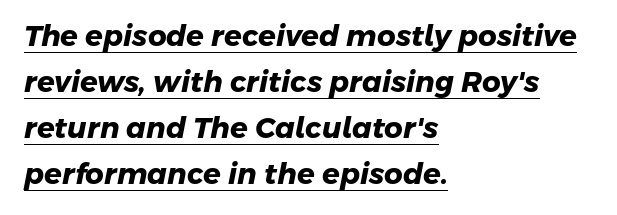
{"serif": "no", "bold": "yes", "weight": "heavy", "width": "normal", "stroke_contrast": "low", "x_height": "medium", "monospaced": "no", "underline": "yes", "align": "left", "line_spacing": "normal", "line_spacing_ratio": 1.59, "letter_spacing": "normal", "letter_spacing_em": 0.0, "glyph_px": 29}
